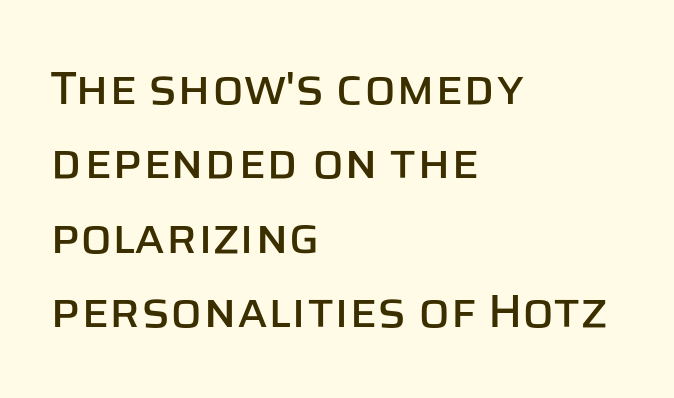
The image shows 47 px sans-serif type, upright; set left-aligned, normal line spacing (1.58x), normal letter spacing, not underlined; low stroke contrast and a large x-height.
